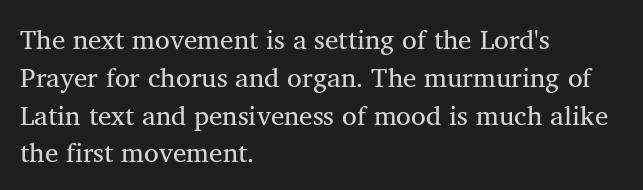
{"italic": "no", "bold": "no", "underline": "no", "align": "left", "line_spacing": "normal", "line_spacing_ratio": 1.4, "letter_spacing": "normal", "letter_spacing_em": 0.0, "glyph_px": 27}
